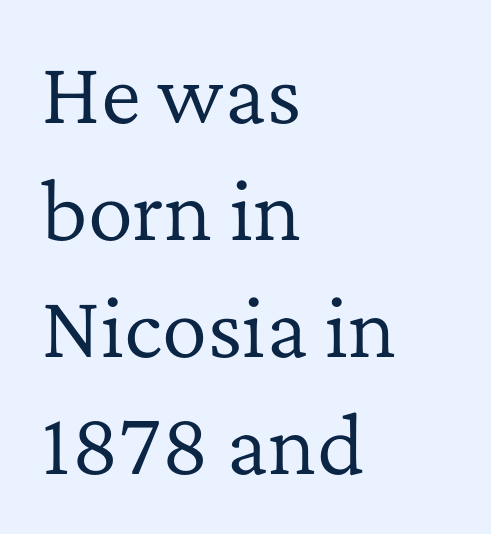
Q: Is the text bold? A: No.
Q: Is the text italic (slanted)? A: No, it is upright.
Q: Is the typeface a serif or a sans-serif typeface? A: Serif.
Q: Is the text underlined? A: No.
Q: How is the paragraph aligned? A: Left-aligned.
Q: Is the spacing between letters normal or unusually wide? A: Normal.
Q: Is the spacing between lines tight, normal or loose? A: Normal.
Q: Width (condensed, normal, or wide)? A: Normal.
Q: Stroke contrast? A: Low.
Q: x-height? A: Medium.
Q: Monospaced? A: No.
